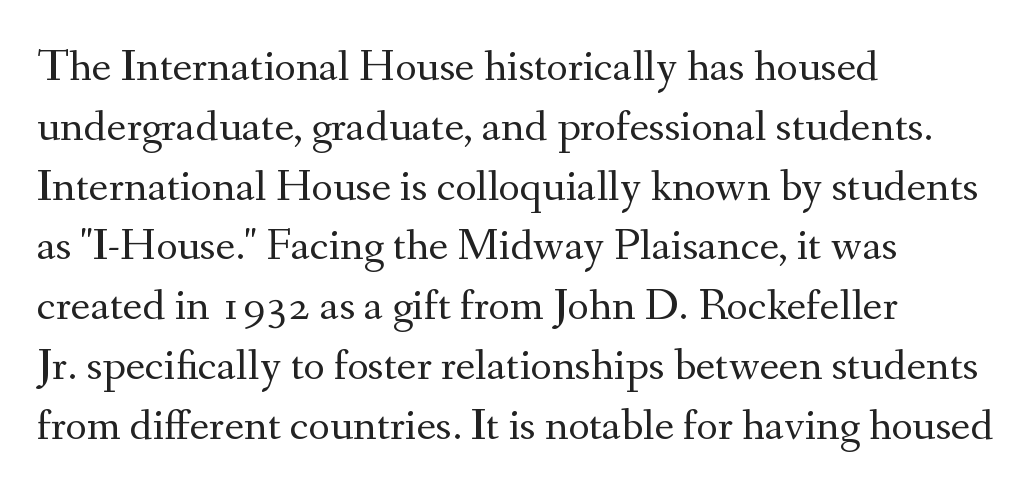
{"serif": "yes", "italic": "no", "bold": "no", "weight": "regular", "width": "normal", "stroke_contrast": "medium", "x_height": "small", "monospaced": "no", "underline": "no", "align": "left", "line_spacing": "normal", "line_spacing_ratio": 1.3, "letter_spacing": "normal", "letter_spacing_em": 0.0, "glyph_px": 46}
